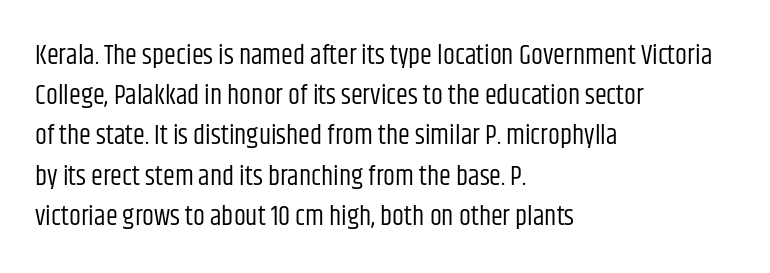
Q: Is the text bold? A: No.
Q: Is the text italic (slanted)? A: No, it is upright.
Q: Is the text underlined? A: No.
Q: How is the paragraph aligned? A: Left-aligned.
Q: Is the spacing between letters normal or unusually wide? A: Normal.
Q: Is the spacing between lines tight, normal or loose? A: Normal.
